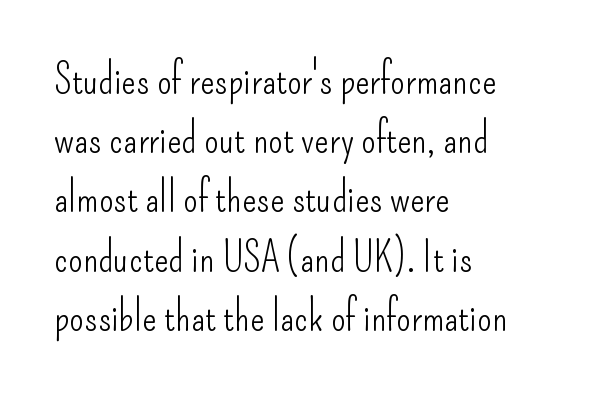
{"serif": "no", "italic": "no", "bold": "no", "weight": "light", "width": "condensed", "stroke_contrast": "low", "x_height": "small", "monospaced": "no", "underline": "no", "align": "left", "line_spacing": "normal", "line_spacing_ratio": 1.41, "letter_spacing": "normal", "letter_spacing_em": 0.0, "glyph_px": 42}
